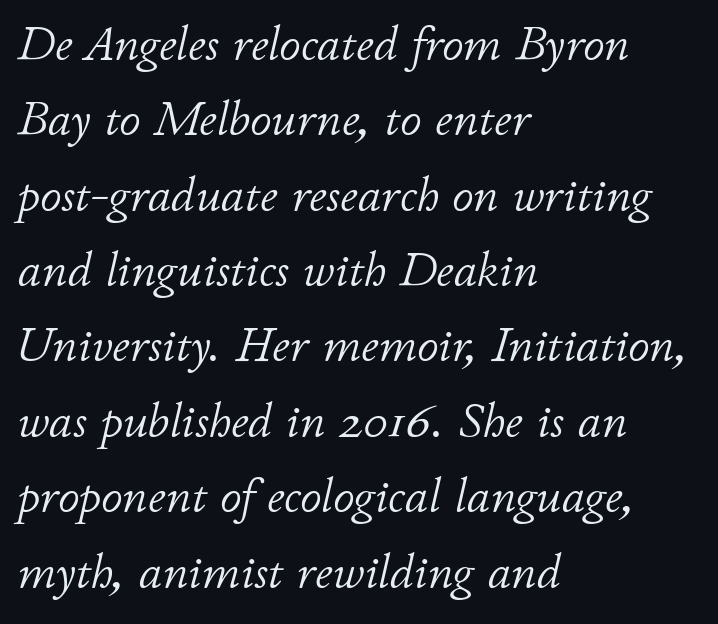
The image shows 48 px light type, italic (leaning right); set left-aligned, normal line spacing (1.57x), normal letter spacing, not underlined; low stroke contrast and a small x-height.
